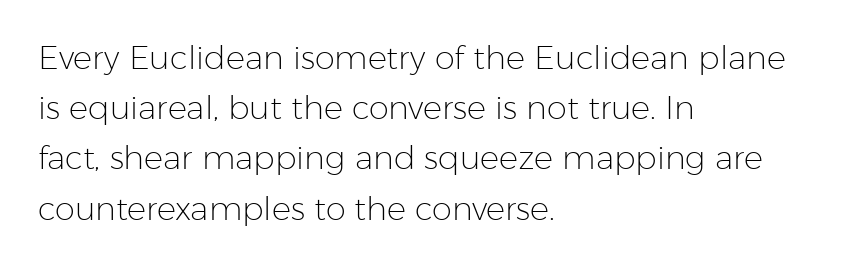
The image shows 32 px light sans-serif type, upright; set left-aligned, normal line spacing (1.57x), normal letter spacing, not underlined; low stroke contrast and a medium x-height.
